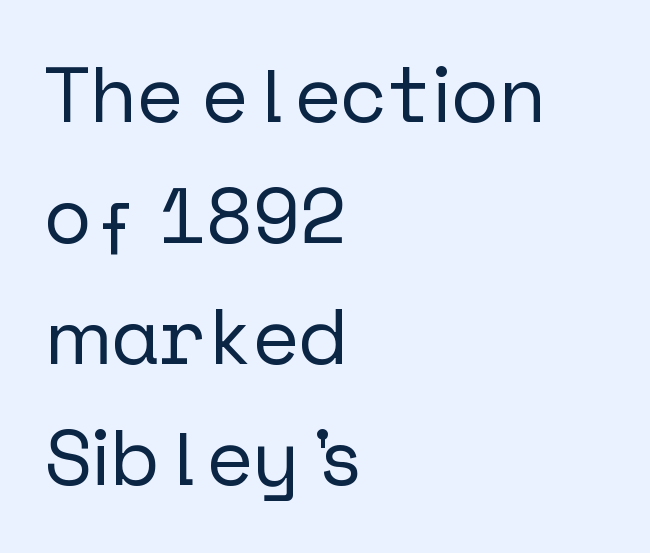
The image shows 79 px sans-serif type, upright; set left-aligned, normal line spacing (1.53x), normal letter spacing, not underlined; low stroke contrast and a medium x-height.
